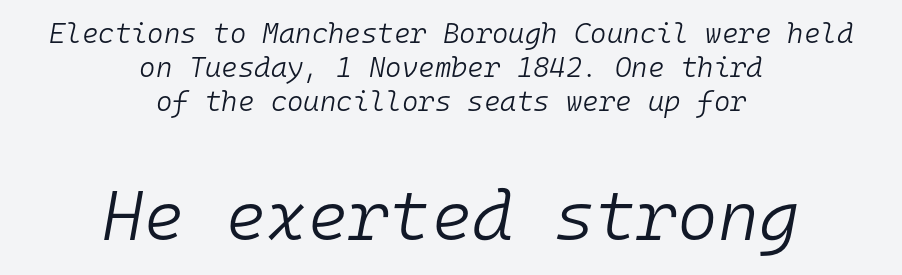
The image shows 70 px light type, italic (leaning right), monospaced; set centered, line spacing 1.22x, normal letter spacing, not underlined; the second (bottom) block is 2.5x larger; low stroke contrast and a medium x-height.
